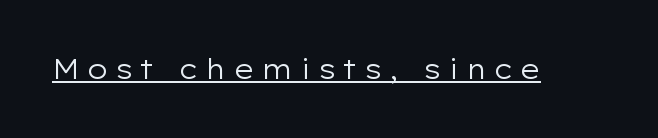
Does the lettering tilt? It doesn't — this is upright. Is the stroke heavy? The answer is a plain regular-or-lighter. Tracking here is generous; glyphs stand well apart from one another. The typesetter has applied underlining to the passage shown.
